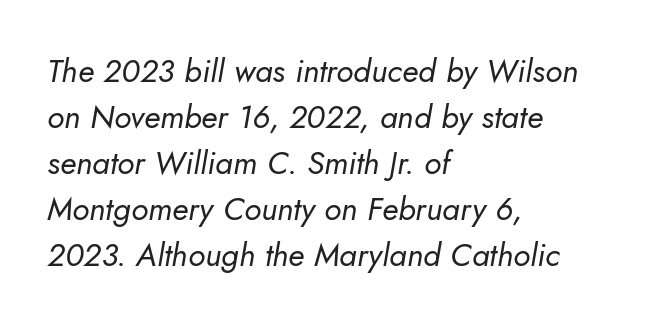
The image shows 32 px regular-weight type, italic (leaning right); set left-aligned, normal line spacing (1.44x), normal letter spacing, not underlined; low stroke contrast and a small x-height.
